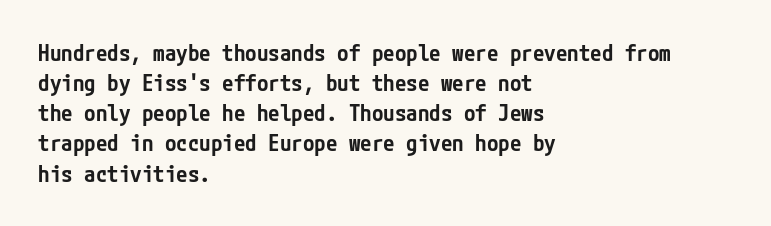
The image shows 23 px text type, upright; set left-aligned, normal line spacing (1.31x), normal letter spacing, not underlined.
